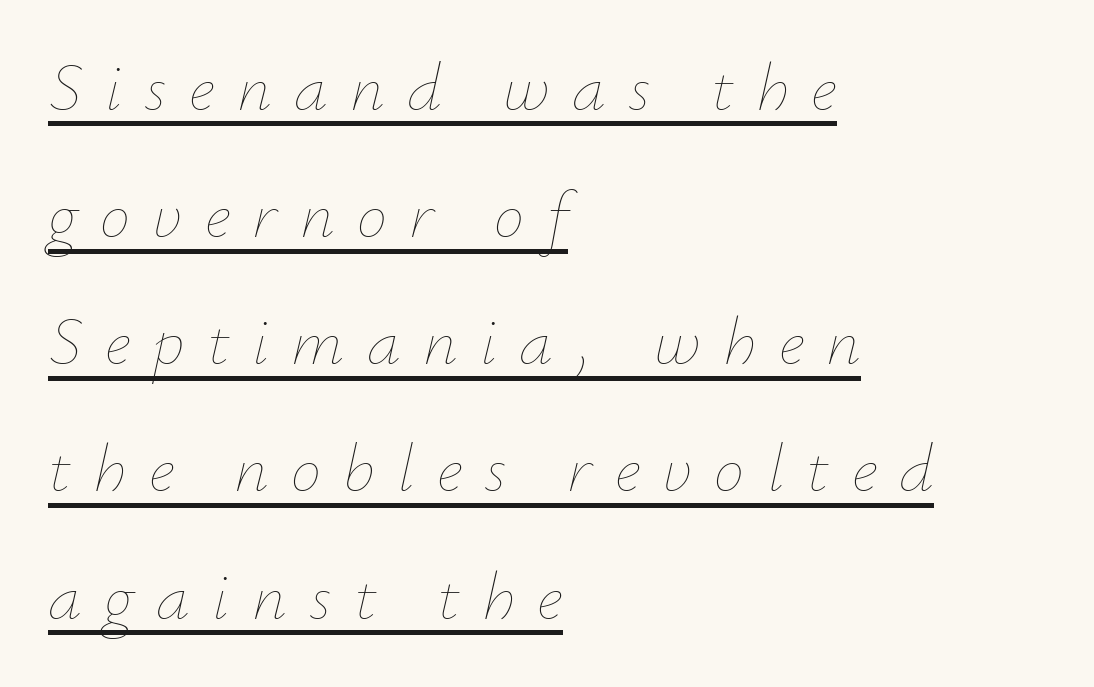
Weight: regular or lighter. Every row of glyphs begins at an identical x-position on the left. The whole block is typeset with a tilt. Looks like someone drew a line under every word here.
